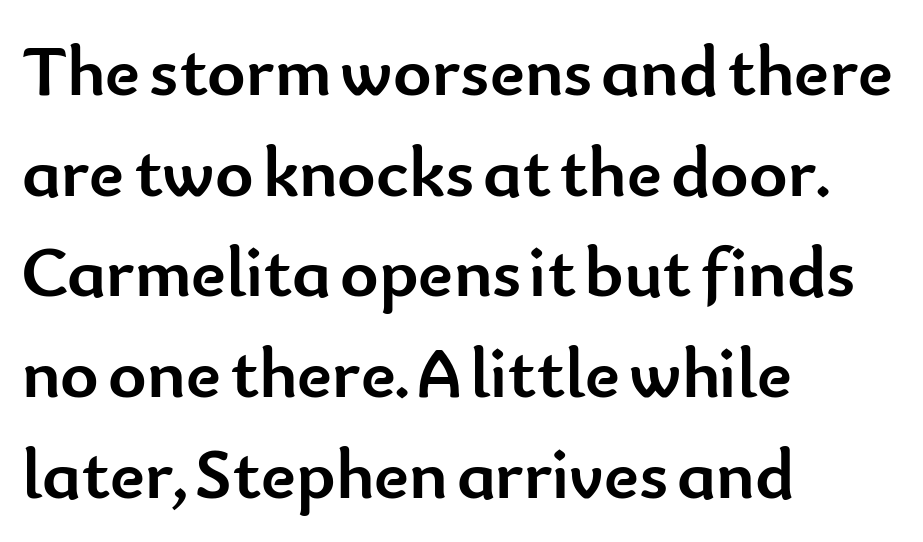
The image shows 73 px semibold sans-serif type, upright; set left-aligned, normal line spacing (1.38x), normal letter spacing, not underlined; low stroke contrast and a small x-height.
